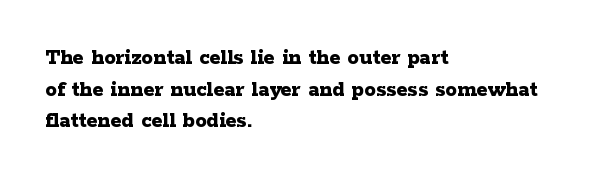
One glance says typical: line gaps are just what's usual. The letters stand upright; this is a roman face. These lines stack with their left ends in a neat column. Bold? Absolutely — the strokes are thick and heavy.
